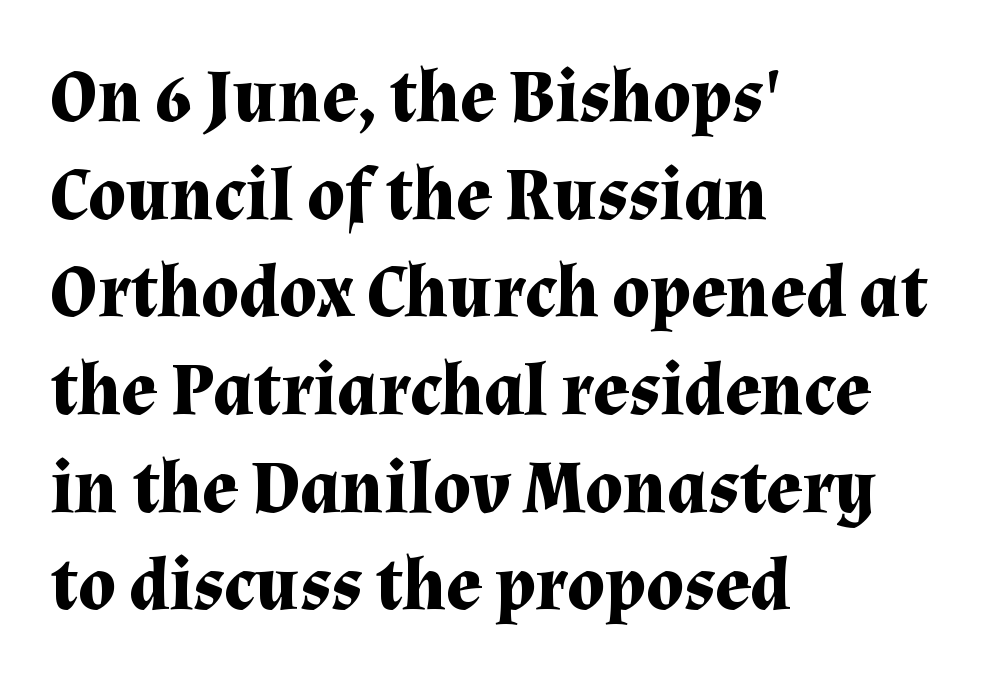
The image shows 74 px bold serif type, upright; set left-aligned, normal line spacing (1.32x), normal letter spacing, not underlined; medium stroke contrast and a medium x-height.
